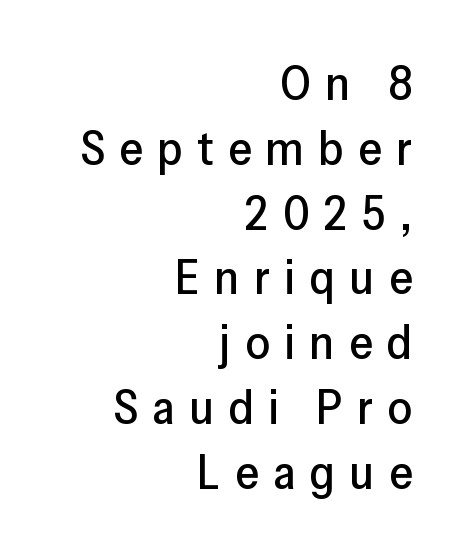
The image shows 48 px sans-serif type, upright; set right-aligned, normal line spacing (1.35x), unusually wide letter spacing (+0.3 em), not underlined; low stroke contrast and a medium x-height.
